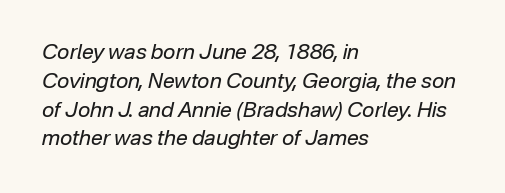
The image shows 21 px text type, italic (leaning right); set left-aligned, normal line spacing (1.37x), normal letter spacing, not underlined.
